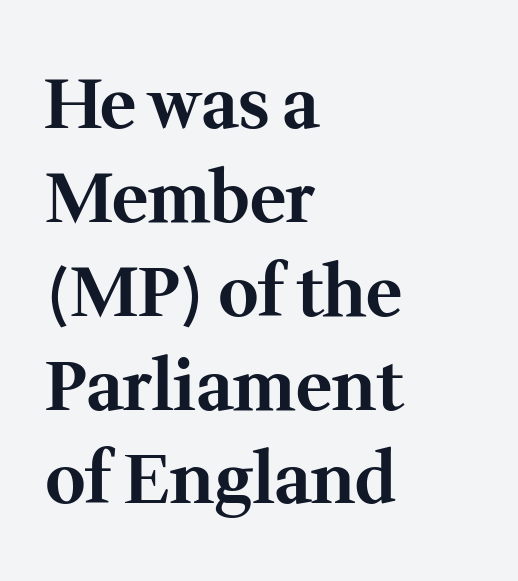
The letters stand straight up with perfectly vertical stems. Regarding leading, the lines here are spaced in the standard way. Line beginnings align vertically; line endings do not. This sample uses a serif face.
